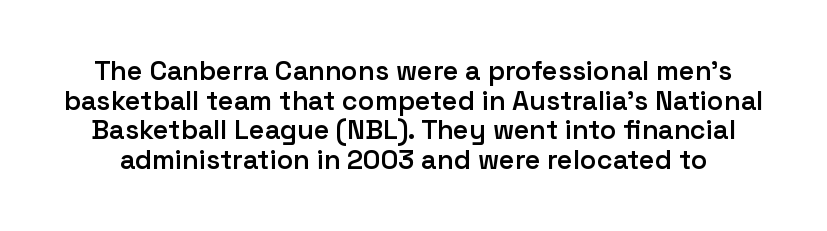
The image shows 27 px text type, upright; set tight line spacing (1.1x), normal letter spacing, not underlined.
